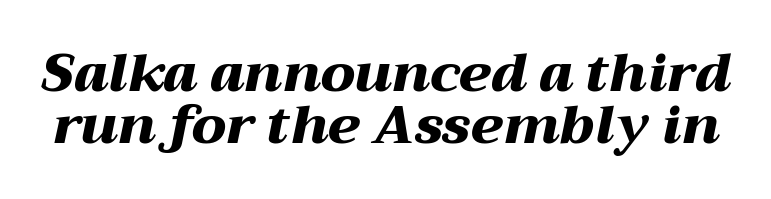
Tracking value appears to be zero — textbook default spacing. The area under the type is left untouched. One glance says dense: line gaps are narrower than usual. Look at the stroke-to-counter ratio: heavy, a bold. Looks like regular typesetting: each glyph gets only the width it needs.
